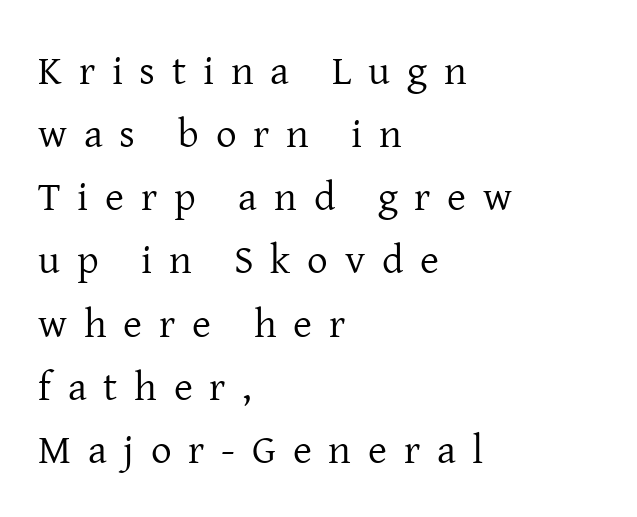
Q: Is the text bold? A: No.
Q: Is the text italic (slanted)? A: No, it is upright.
Q: Is the typeface a serif or a sans-serif typeface? A: Serif.
Q: Is the text underlined? A: No.
Q: How is the paragraph aligned? A: Left-aligned.
Q: Is the spacing between letters normal or unusually wide? A: Unusually wide.
Q: Is the spacing between lines tight, normal or loose? A: Normal.
Q: Width (condensed, normal, or wide)? A: Normal.
Q: Stroke contrast? A: Low.
Q: x-height? A: Medium.
Q: Monospaced? A: No.
